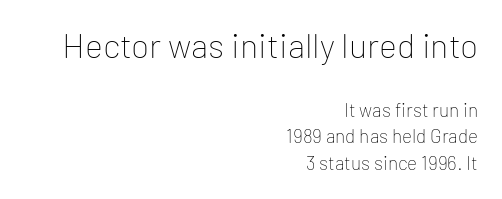
The setting favours the right margin, as signatures and pull-quotes sometimes do. A clean baseline with only descenders dipping below it. The typeface has the unassuming heft of standard copy or less. Varying glyph widths throughout — classic text-font behaviour.
